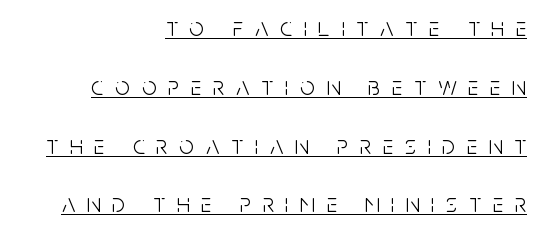
The image shows 26 px text type, upright; set right-aligned, loose line spacing (2.26x), unusually wide letter spacing (+0.45 em), underlined.
